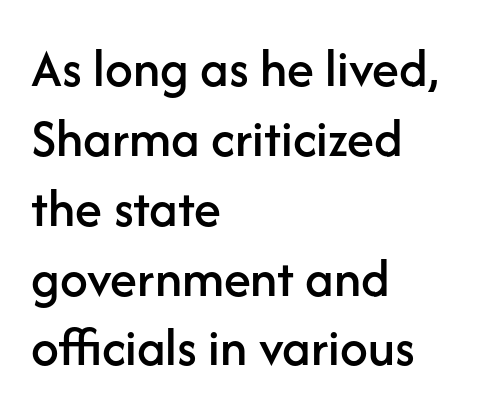
Words float on clear page, feet unadorned. Does the leading feel generous? No, just average. A sans-serif font was chosen for this passage. Unlike italic type, these characters show no tilt at all.
